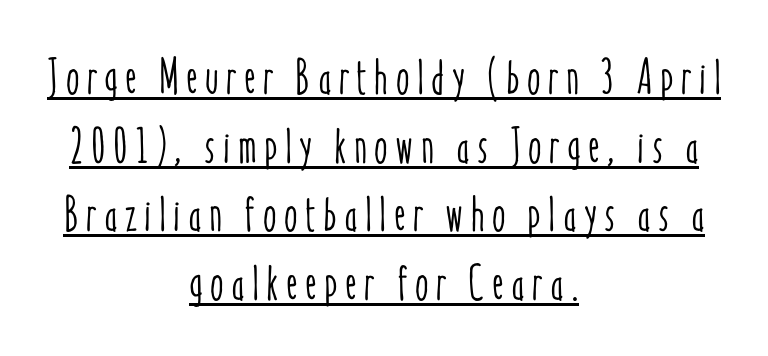
{"italic": "no", "width": "condensed", "stroke_contrast": "low", "x_height": "medium", "monospaced": "no", "underline": "yes", "align": "center", "line_spacing": "normal", "line_spacing_ratio": 1.4, "glyph_px": 49}
